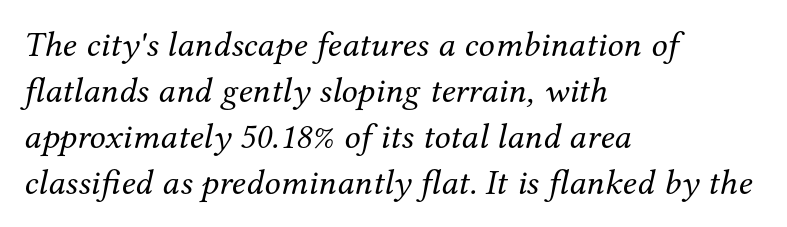
The image shows 36 px regular-weight serif type, italic (leaning right); set left-aligned, normal line spacing (1.28x), normal letter spacing, not underlined; medium stroke contrast and a medium x-height.
